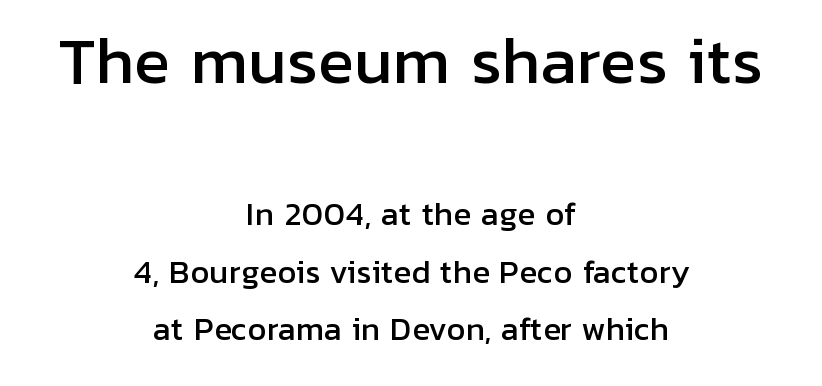
The image shows 61 px sans-serif type, upright; set centered, loose line spacing (1.91x), normal letter spacing, not underlined; the first (top) block is 2.03x larger; low stroke contrast and a medium x-height.
